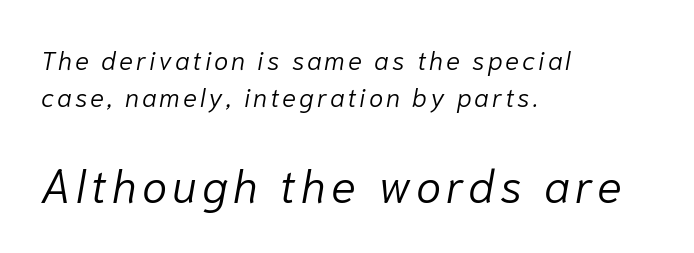
{"italic": "yes", "lean": "right", "slant_degrees": 10, "bold": "no", "weight": "light", "width": "normal", "stroke_contrast": "low", "x_height": "medium", "monospaced": "no", "underline": "no", "align": "left", "line_spacing": "normal", "line_spacing_ratio": 1.42, "larger_block": "second", "size_ratio": 1.77, "glyph_px": 46}
